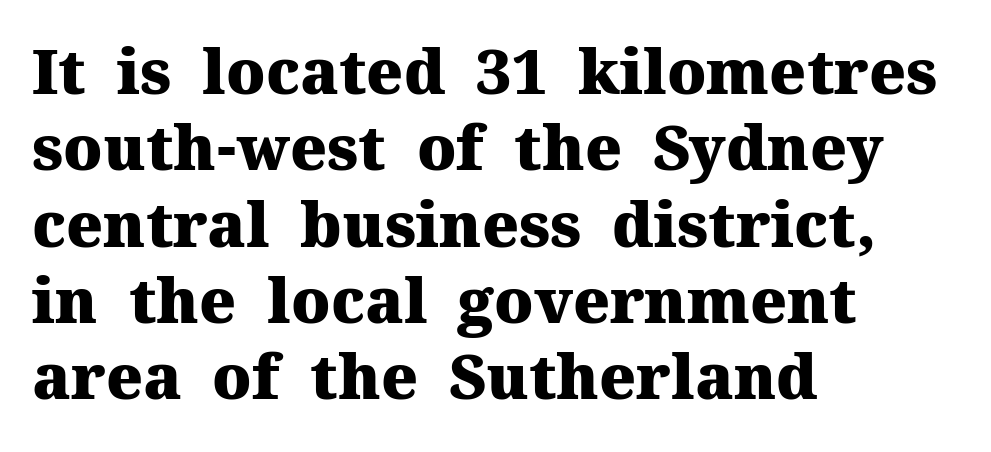
The image shows 62 px heavy serif type, upright; set left-aligned, line spacing 1.23x, normal letter spacing, not underlined; medium stroke contrast and a medium x-height.
